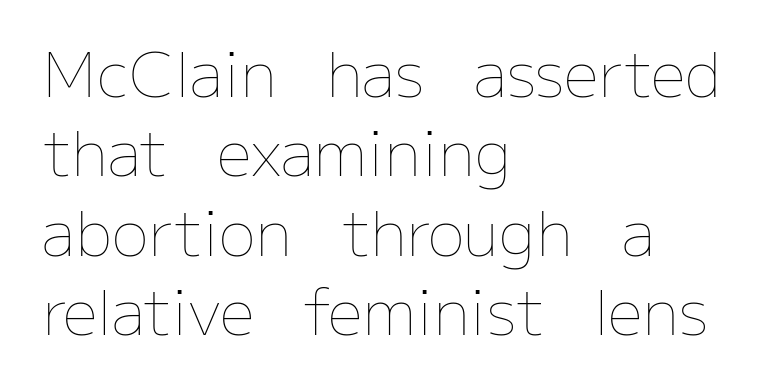
The image shows 62 px thin type, upright; set left-aligned, normal line spacing (1.28x), normal letter spacing, not underlined; low stroke contrast and a medium x-height.
